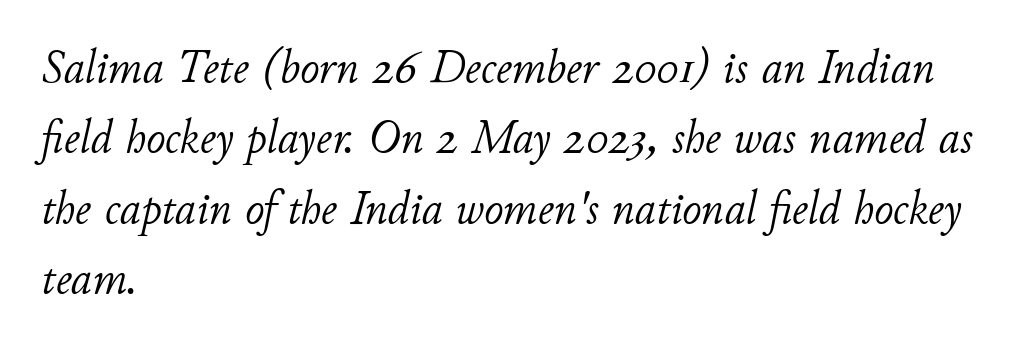
Teacher's note: observe the even left margin — that is flush-left alignment. Nobody drew a line under any word here. Each word holds together tightly as a unit, with standard inter-letter gaps. Counters stay open thanks to moderate or lighter strokes. Do the characters align in a grid? No, the font is proportional.
